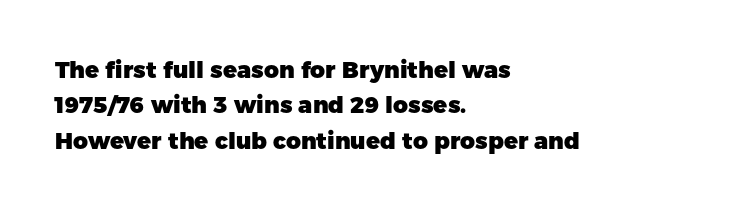
The image shows 23 px bold type, upright; set left-aligned, normal line spacing (1.54x), normal letter spacing, not underlined.
